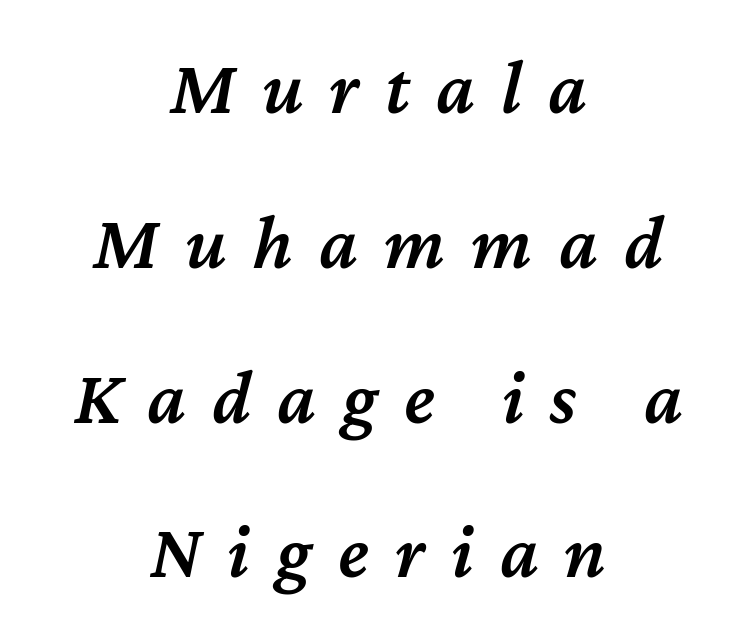
Someone cranked the tracking dial way up on this one. Proportional: the letters do not fall into vertical columns. Every letter is mildly thick-stroked: semibold rather than bold. The paragraph has two soft edges and a firm central axis. Is there much room between lines? Yes — plenty of vertical air separates them. The typography opts for an oblique posture over an upright one.
